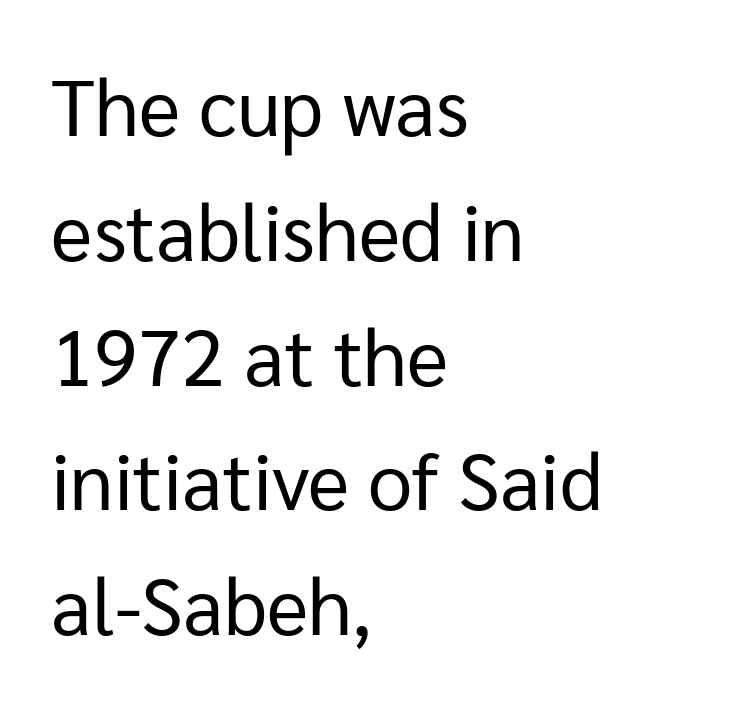
Q: Is the text bold? A: No.
Q: Is the text italic (slanted)? A: No, it is upright.
Q: Is the typeface a serif or a sans-serif typeface? A: Sans-serif.
Q: Is the text underlined? A: No.
Q: How is the paragraph aligned? A: Left-aligned.
Q: Is the spacing between letters normal or unusually wide? A: Normal.
Q: Is the spacing between lines tight, normal or loose? A: Normal.
Q: Width (condensed, normal, or wide)? A: Normal.
Q: Stroke contrast? A: Low.
Q: x-height? A: Medium.
Q: Monospaced? A: No.
